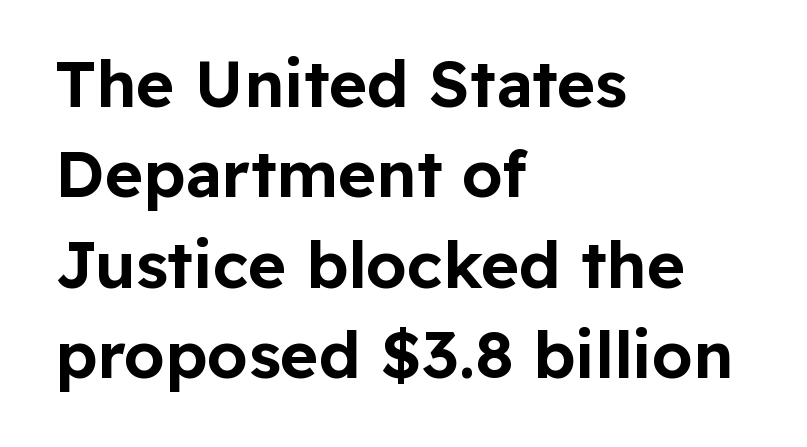
The image shows 65 px sans-serif type, upright; set left-aligned, normal line spacing (1.39x), normal letter spacing, not underlined; low stroke contrast and a medium x-height.
